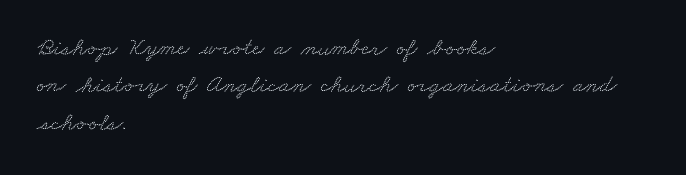
What's the leading like? Ordinary, nothing unusual. Default kerning and tracking; the words read as compact shapes. The foot of each line stays bare and open. Compared with a centered layout, this one pins lines to the left instead.
